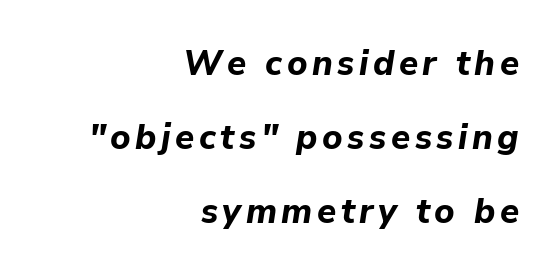
The image shows 35 px bold type, italic (leaning right); set right-aligned, loose line spacing (2.11x), not underlined; low stroke contrast and a medium x-height.
